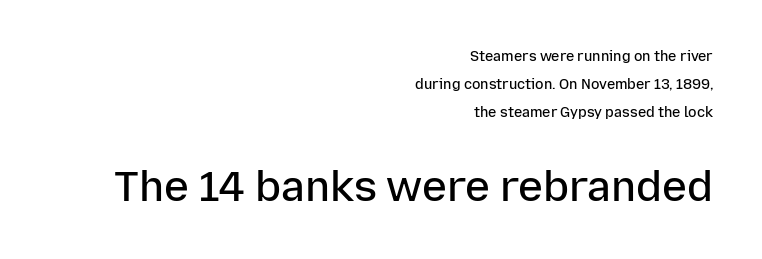
Is there any slant? The stems are plumb. Is this a fixed-width face? No — the glyphs have proportional, varying widths. Its strokes are somewhat broadened, the hallmark of semibold type. Observe the absence of serifs on each vertical stroke in this sample. Block two is the big one; block one sits smaller above it.
